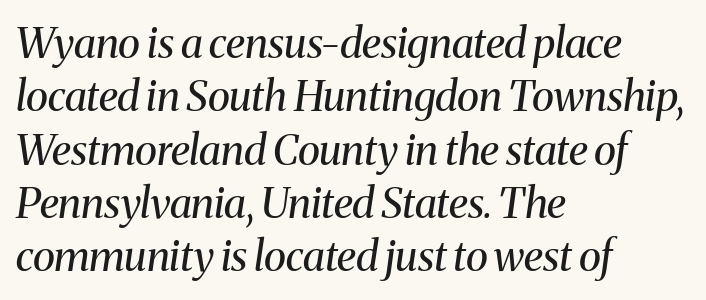
{"serif": "yes", "italic": "yes", "lean": "right", "slant_degrees": 8, "bold": "no", "weight": "regular", "width": "normal", "stroke_contrast": "medium", "x_height": "medium", "monospaced": "no", "underline": "no", "align": "left", "line_spacing": "normal", "line_spacing_ratio": 1.27, "letter_spacing": "normal", "letter_spacing_em": 0.0, "glyph_px": 42}
